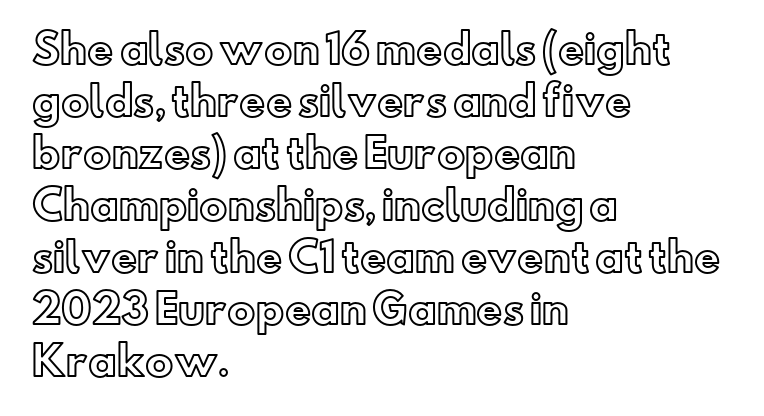
Horizontally, the lines are justified to the leading edge only. The baseline area is clear. Standard letterfit; no display-style spreading of the glyphs. It's the straight-up-and-down kind of type. Line spacing here is normal. The letters advance in unequal steps, a hallmark of proportional type.
